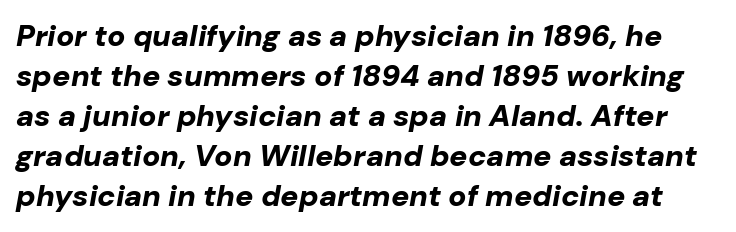
The string is rendered with underlining switched off. Do the characters align in a grid? No, the font is proportional. You'd pick this weight for a headline — it's a proper bold. The specimen reads as italic at a glance. One glance says typical: line gaps are just what's usual. Nothing unusual about the tracking: characters are spaced as the font intends.
